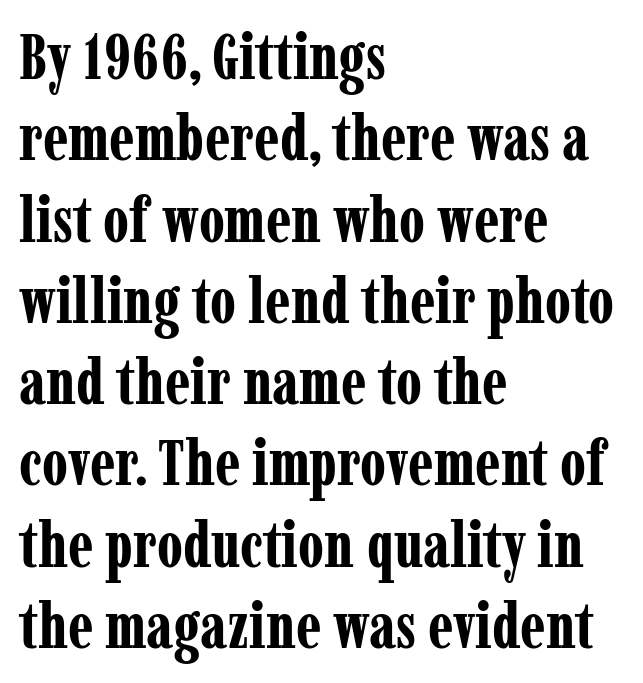
Q: Is the text bold? A: Yes.
Q: Is the text italic (slanted)? A: No, it is upright.
Q: Is the typeface a serif or a sans-serif typeface? A: Serif.
Q: Is the text underlined? A: No.
Q: How is the paragraph aligned? A: Left-aligned.
Q: Is the spacing between letters normal or unusually wide? A: Normal.
Q: Is the spacing between lines tight, normal or loose? A: Normal.
Q: Width (condensed, normal, or wide)? A: Condensed.
Q: Stroke contrast? A: Low.
Q: x-height? A: Medium.
Q: Monospaced? A: No.
